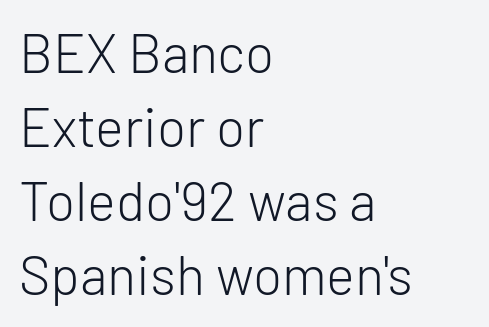
This rendering leaves character spacing at its baseline value. Weight: not bold — regular or lighter. Which margin do the lines hug? The left one — the right edge is uneven. The letters stand straight up with perfectly vertical stems. Quick note: interline space is typical.
